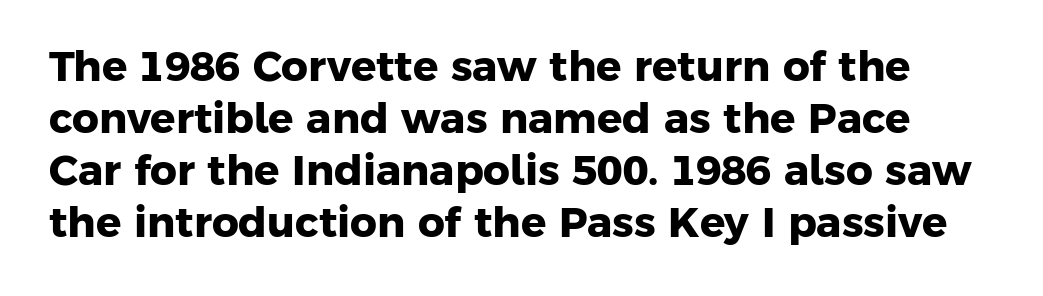
The foot of each line stays bare and open. Is this a sans? Yes — the strokes have no serifs. Heavy, bold letterforms. In terms of letterspacing, this is plain default setting. Proportional: the letters do not fall into vertical columns.
